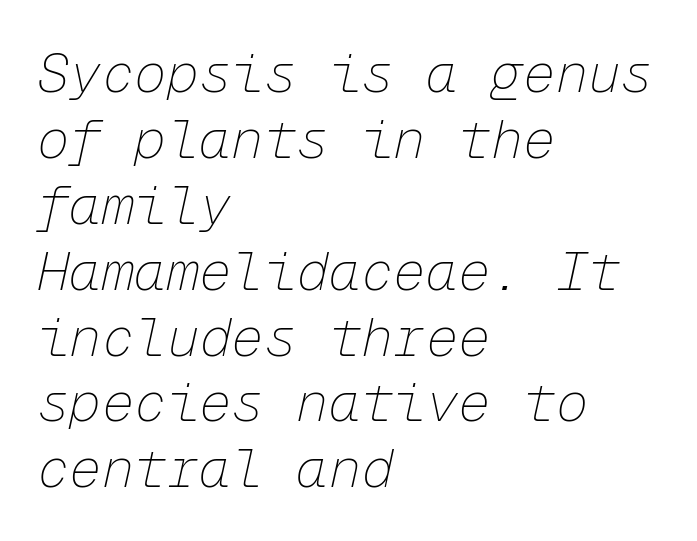
The image shows 54 px thin type, italic (leaning right), monospaced; set left-aligned, line spacing 1.22x, normal letter spacing, not underlined; low stroke contrast and a medium x-height.
